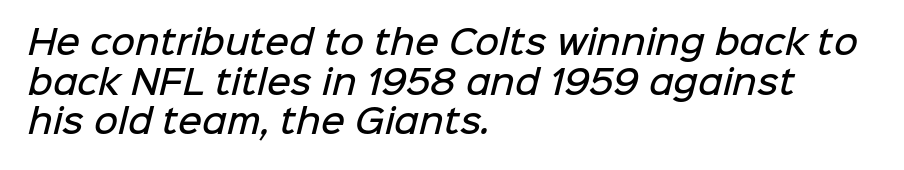
{"serif": "no", "bold": "semi", "weight": "semibold", "width": "normal", "stroke_contrast": "low", "x_height": "medium", "monospaced": "no", "underline": "no", "align": "left", "line_spacing_ratio": 1.2, "letter_spacing": "normal", "letter_spacing_em": 0.0, "glyph_px": 33}
